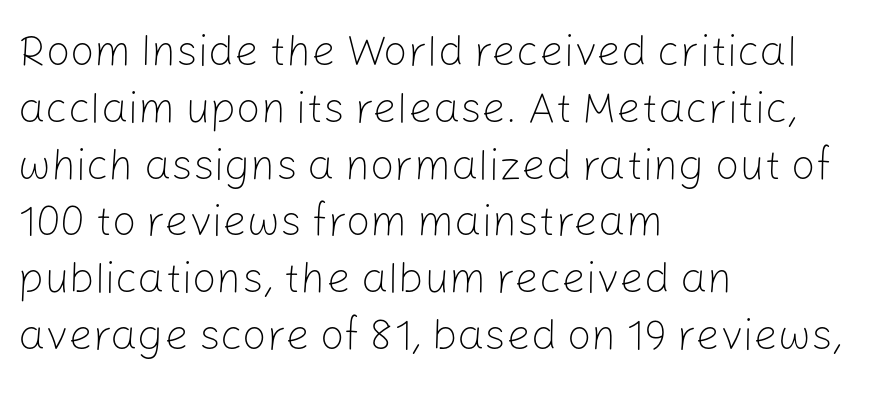
Q: Is the text bold? A: No.
Q: Is the text italic (slanted)? A: No, it is upright.
Q: Is the typeface a serif or a sans-serif typeface? A: Sans-serif.
Q: Is the text underlined? A: No.
Q: How is the paragraph aligned? A: Left-aligned.
Q: Is the spacing between letters normal or unusually wide? A: Normal.
Q: Is the spacing between lines tight, normal or loose? A: Normal.
Q: Width (condensed, normal, or wide)? A: Normal.
Q: Stroke contrast? A: Low.
Q: x-height? A: Medium.
Q: Monospaced? A: No.
